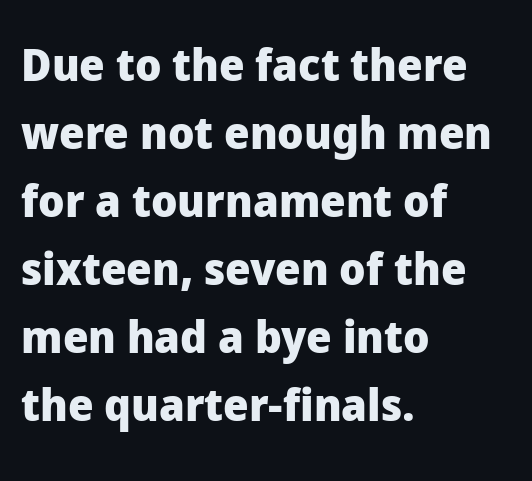
This sample has the flowing, uneven cadence of proportional lettering. Notice how the stems are strictly vertical — no italics here. The text block is weighted toward the left margin, trailing off unevenly rightward. No feet cap the strokes, marking this as sans-serif type. Descender tails drop into unmarked territory.
